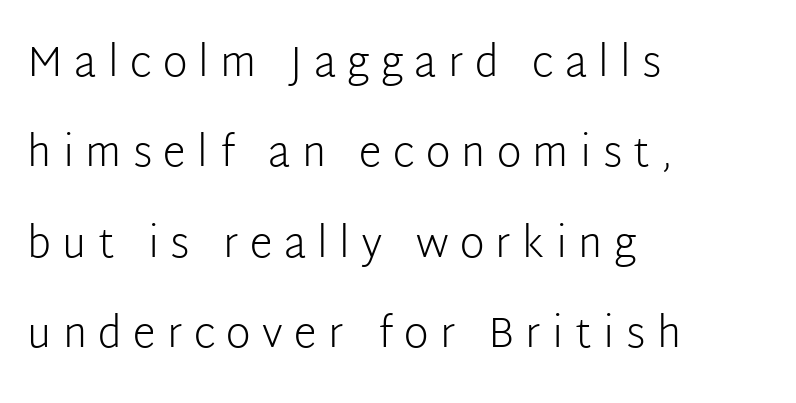
{"serif": "no", "italic": "no", "bold": "no", "weight": "light", "width": "normal", "stroke_contrast": "low", "x_height": "medium", "monospaced": "no", "underline": "no", "align": "left", "line_spacing": "loose", "line_spacing_ratio": 2.15, "letter_spacing": "wide", "letter_spacing_em": 0.27, "glyph_px": 42}
